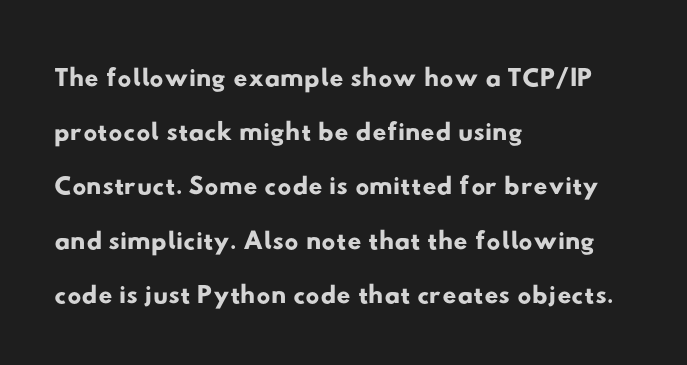
{"serif": "no", "width": "wide", "stroke_contrast": "low", "x_height": "small", "monospaced": "no", "underline": "no", "align": "left", "line_spacing": "normal", "line_spacing_ratio": 1.39, "letter_spacing": "normal", "letter_spacing_em": 0.0, "glyph_px": 39}
